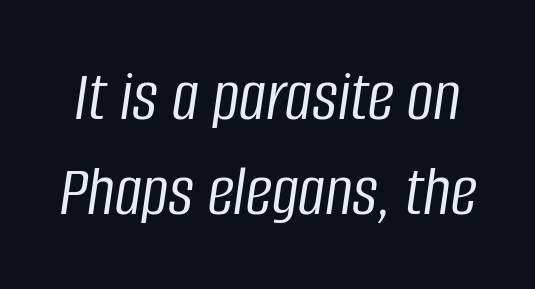
{"italic": "yes", "lean": "right", "slant_degrees": 8, "bold": "no", "weight": "light", "width": "condensed", "stroke_contrast": "low", "x_height": "large", "monospaced": "no", "underline": "no", "line_spacing": "normal", "line_spacing_ratio": 1.28, "letter_spacing": "normal", "letter_spacing_em": 0.0, "glyph_px": 74}
